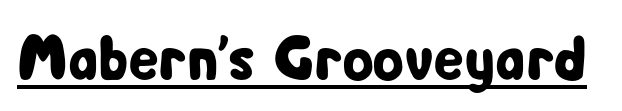
Each letter keeps its own natural width here, so spacing adapts to shape. The glyphs are accompanied by a horizontal stroke just below them. The type sits square on the baseline with zero lean. The face used here is a sans, in the tradition of grotesques and geometrics. This sample uses plain, unmodified letter spacing.
